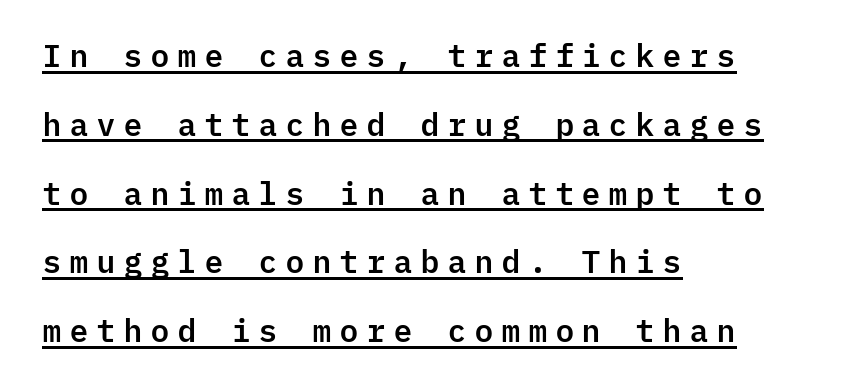
{"serif": "no", "italic": "no", "width": "normal", "stroke_contrast": "low", "x_height": "medium", "monospaced": "yes", "underline": "yes", "align": "left", "line_spacing": "loose", "line_spacing_ratio": 2.22, "letter_spacing": "wide", "letter_spacing_em": 0.23, "glyph_px": 31}
